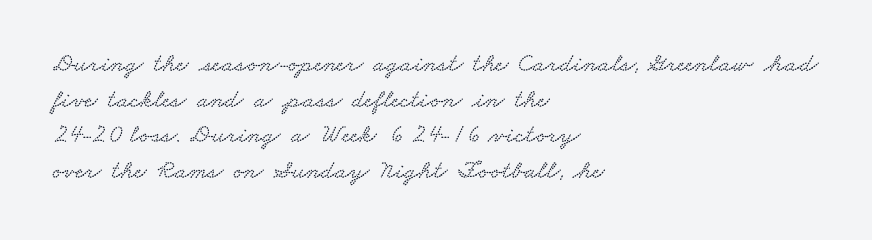
Q: Is the text underlined? A: No.
Q: How is the paragraph aligned? A: Left-aligned.
Q: Is the spacing between letters normal or unusually wide? A: Normal.
Q: Is the spacing between lines tight, normal or loose? A: Normal.
